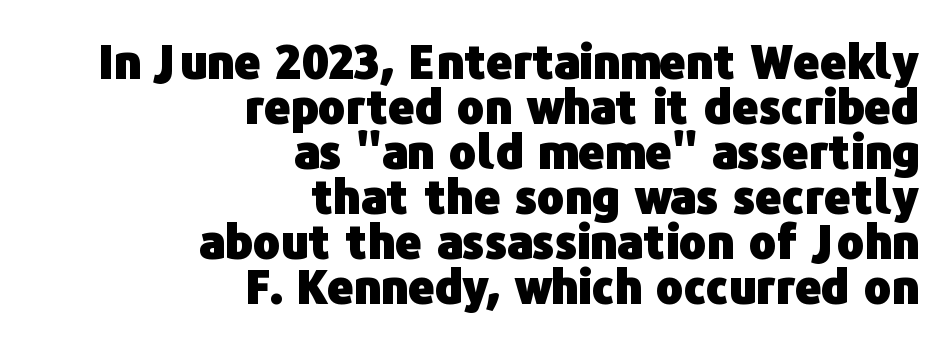
{"serif": "no", "italic": "no", "bold": "yes", "weight": "heavy", "width": "normal", "stroke_contrast": "low", "x_height": "medium", "monospaced": "no", "underline": "no", "align": "right", "line_spacing": "tight", "line_spacing_ratio": 0.98, "letter_spacing": "normal", "letter_spacing_em": 0.0, "glyph_px": 46}
